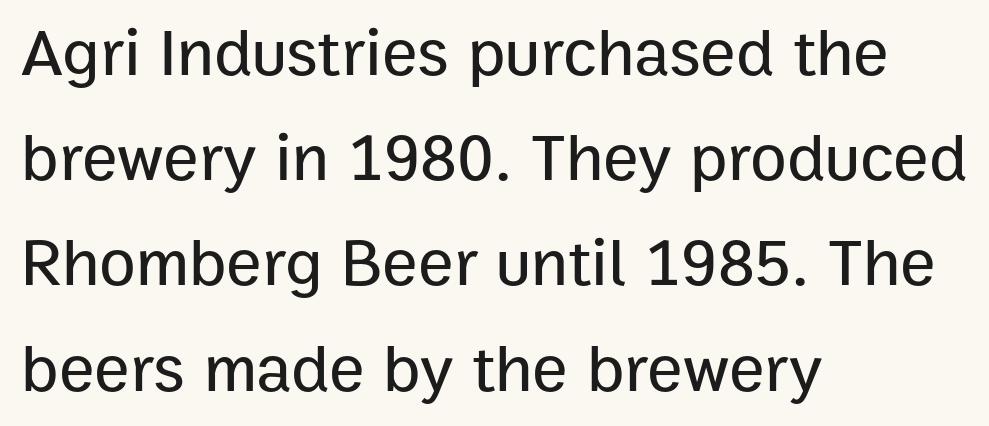
The image shows 67 px sans-serif type, upright; set left-aligned, normal line spacing (1.57x), normal letter spacing, not underlined; low stroke contrast and a medium x-height.
